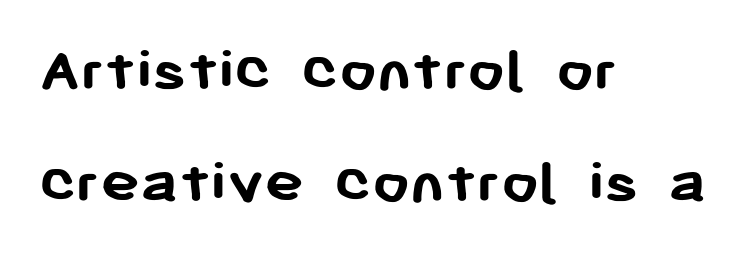
Its strokes are broad and dark, the hallmark of bold type. Short note: letters normally spaced. The font family rendered here belongs to the sans-serif group. Posture: vertical.
